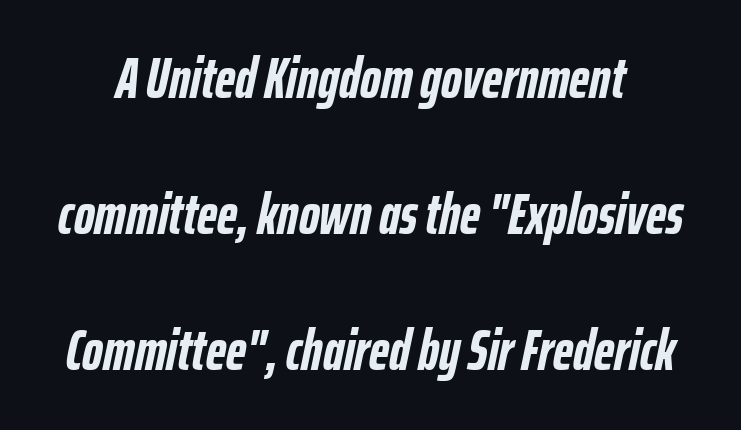
Standard letterfit; no display-style spreading of the glyphs. Widely set lines give the paragraph a tall, airy silhouette. Thick stems and heavy bowls — unmistakably bold. Notice how the stems are inclined rather than vertical — that's the hallmark of italics. Is this a fixed-width face? No — the glyphs have proportional, varying widths.
